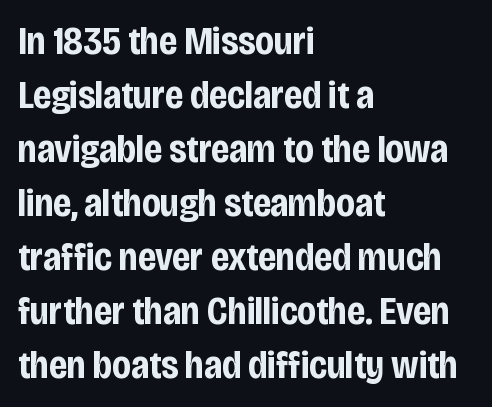
Q: Is the text bold? A: Yes.
Q: Is the text italic (slanted)? A: No, it is upright.
Q: Is the typeface a serif or a sans-serif typeface? A: Sans-serif.
Q: Is the text underlined? A: No.
Q: How is the paragraph aligned? A: Left-aligned.
Q: Is the spacing between letters normal or unusually wide? A: Normal.
Q: Is the spacing between lines tight, normal or loose? A: Normal.
Q: Width (condensed, normal, or wide)? A: Condensed.
Q: Stroke contrast? A: Low.
Q: x-height? A: Large.
Q: Monospaced? A: No.
